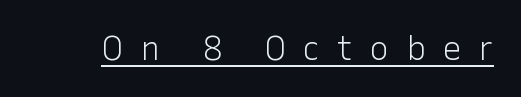
The image shows 33 px light sans-serif type, upright; set unusually wide letter spacing (+0.5 em), underlined; low stroke contrast and a medium x-height.
